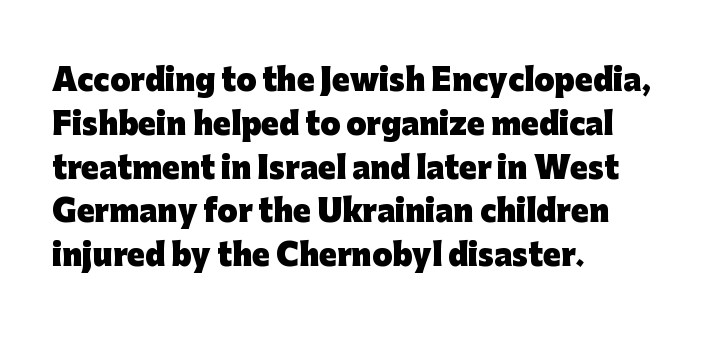
Nobody drew a line under any word here. Nothing sits at the stroke ends, so this counts as sans-serif. Typographic density is high because the face is bold. The letters advance in unequal steps, a hallmark of proportional type. The line texture is even and compact thanks to regular tracking.
